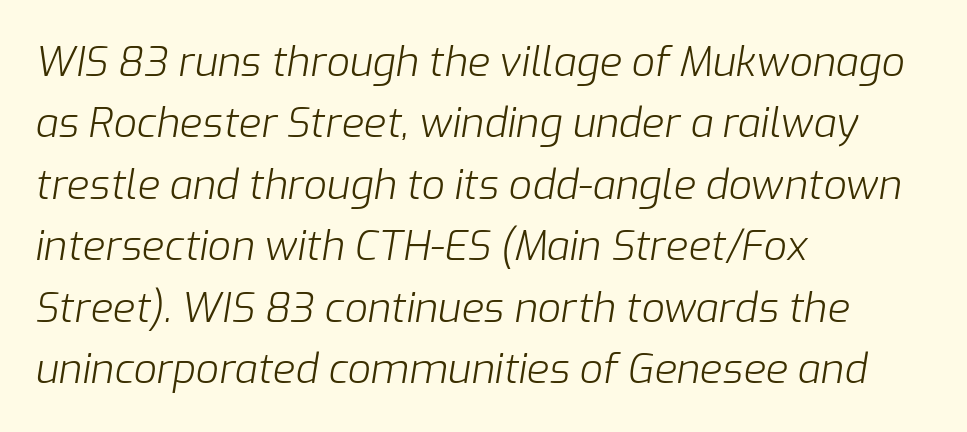
This is oblique type, the kind used for emphasis or titles. Layout note: lines flush left. These lines are rendered in a variable-pitch font. Honestly, there is no underline to notice here at all. Leading matches the norm, producing a regular column.
